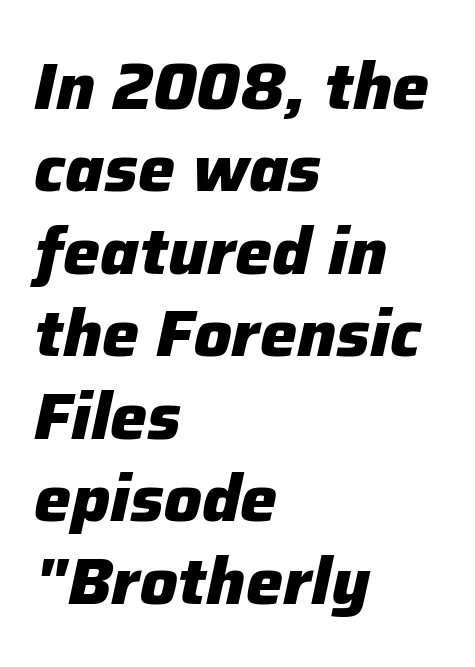
{"italic": "yes", "lean": "right", "slant_degrees": 12, "bold": "yes", "weight": "heavy", "width": "normal", "stroke_contrast": "low", "x_height": "medium", "monospaced": "no", "underline": "no", "align": "left", "line_spacing": "normal", "line_spacing_ratio": 1.25, "letter_spacing": "normal", "letter_spacing_em": 0.0, "glyph_px": 66}
